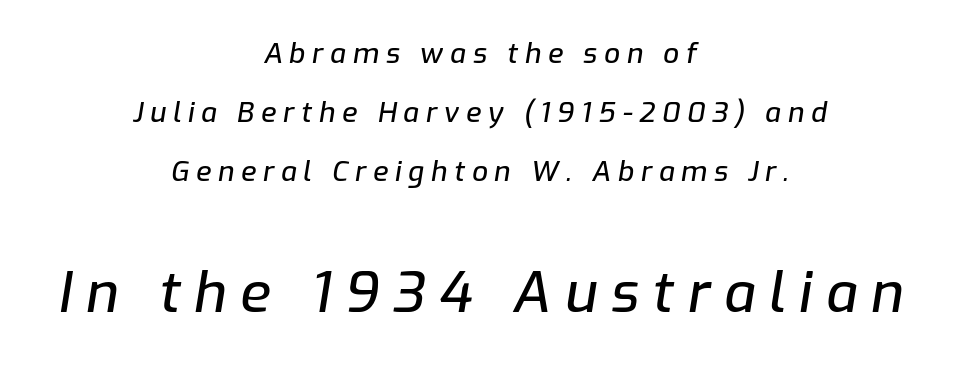
Q: Is the text italic (slanted)? A: Yes, it leans right by about 9 degrees.
Q: Is the text underlined? A: No.
Q: How is the paragraph aligned? A: Centered.
Q: Is the spacing between letters normal or unusually wide? A: Unusually wide.
Q: Is the spacing between lines tight, normal or loose? A: Loose.
Q: Which block of text is set in a larger size, the first (top) or the second (bottom)? A: The second (bottom) one.
Q: Width (condensed, normal, or wide)? A: Normal.
Q: Stroke contrast? A: Low.
Q: x-height? A: Medium.
Q: Monospaced? A: No.
